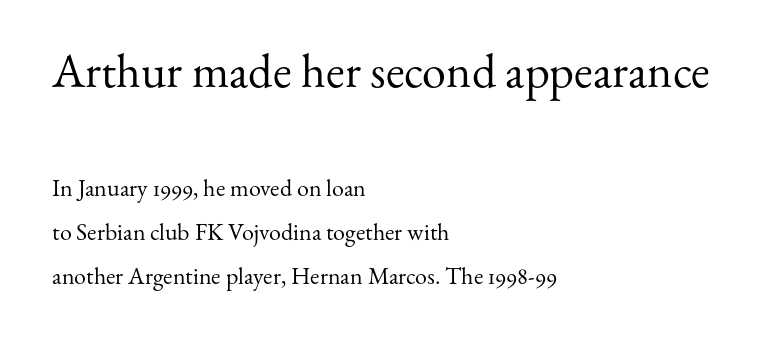
In this sample the first text group is rendered at the bigger scale. Does the copy run flush right? No — it runs flush left. Nobody drew a line under any word here. Summary of weight: not heavy and not bold. A typesetter would mark this as roman, not italic. The face used here is proportionally spaced, like ordinary book or web type.
